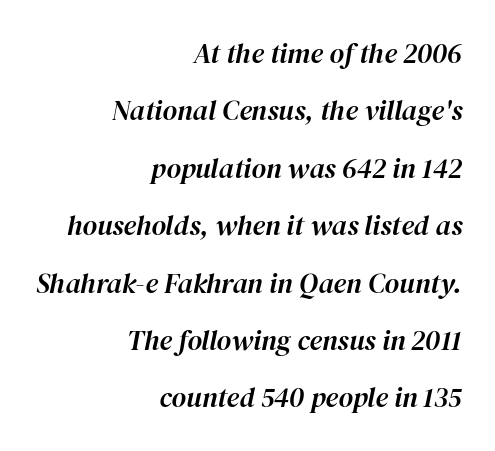
{"italic": "yes", "lean": "right", "slant_degrees": 12, "width": "normal", "stroke_contrast": "high", "x_height": "medium", "monospaced": "no", "underline": "no", "align": "right", "line_spacing": "loose", "line_spacing_ratio": 2.05, "letter_spacing": "normal", "letter_spacing_em": 0.0, "glyph_px": 28}
